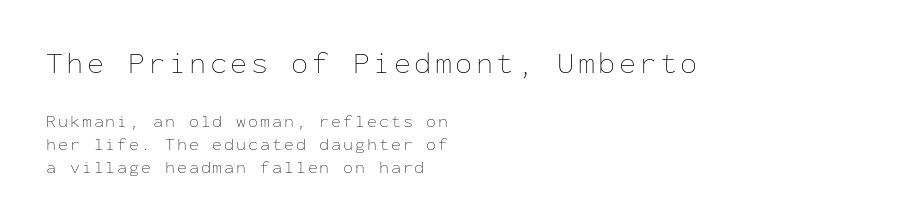
The face used here is monospaced, like something from a code editor. Students, observe: this is what conventionally led text looks like. Descender tails drop into unmarked territory. Block one is the big one; block two sits smaller underneath. The typesetting does not lean heavy: it is not bold.
